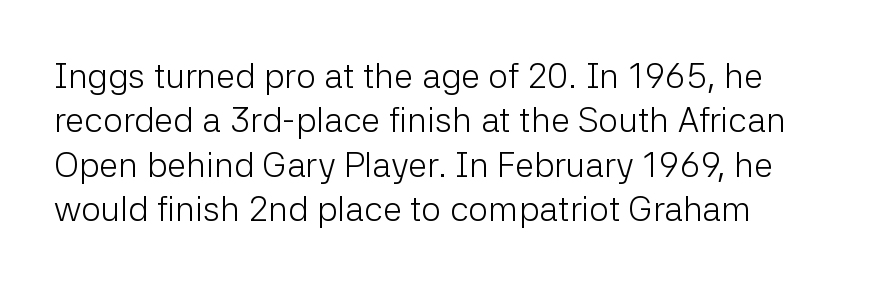
Q: Is the text bold? A: No.
Q: Is the text italic (slanted)? A: No, it is upright.
Q: Is the typeface a serif or a sans-serif typeface? A: Sans-serif.
Q: Is the text underlined? A: No.
Q: Is the spacing between letters normal or unusually wide? A: Normal.
Q: Is the spacing between lines tight, normal or loose? A: Normal.
Q: Width (condensed, normal, or wide)? A: Normal.
Q: Stroke contrast? A: Low.
Q: x-height? A: Medium.
Q: Monospaced? A: No.
